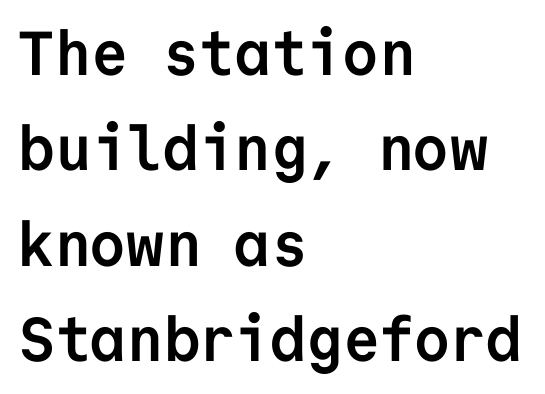
Leftover space on each line is placed entirely after the last word. The type is set solid horizontally, with unmodified tracking. Heft: maximum for text — a bold. Think of a typewriter: that constant character pitch is what you see here. The passage shown is not underscored anywhere.
